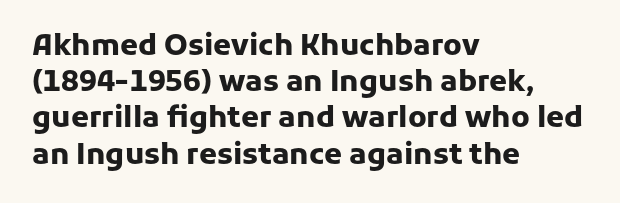
Anything drawn beneath the words? Only blank space. Upright lettering throughout. Line beginnings align vertically; line endings do not. These lines carry a lot of weight — the face is fully bold.
